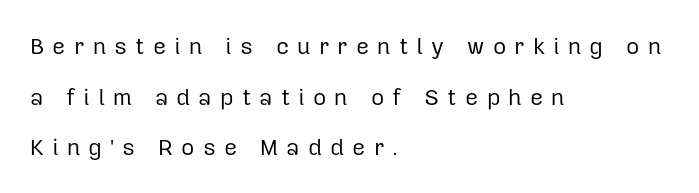
The image shows 23 px text type, upright; set left-aligned, loose line spacing (2.2x), unusually wide letter spacing (+0.35 em), not underlined.
